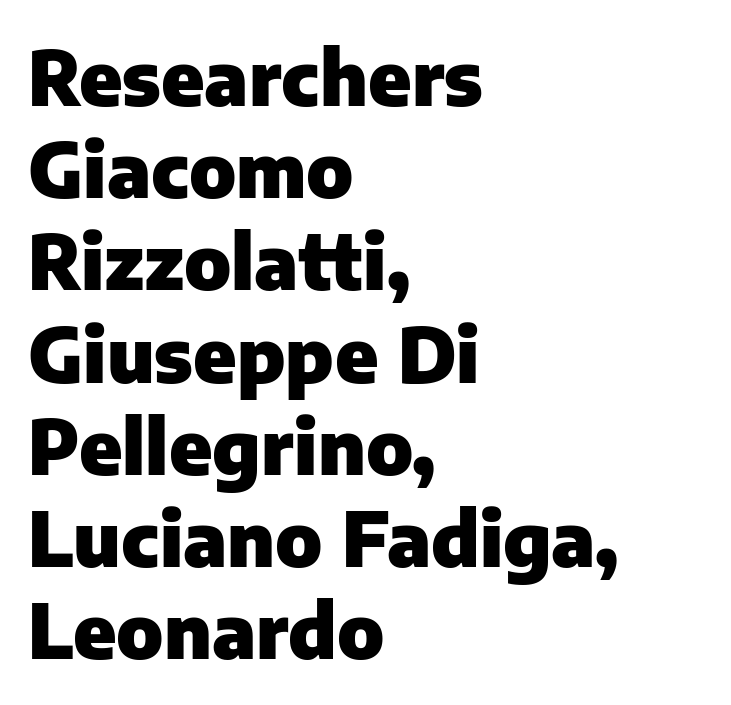
Q: Is the text bold? A: Yes.
Q: Is the text italic (slanted)? A: No, it is upright.
Q: Is the typeface a serif or a sans-serif typeface? A: Sans-serif.
Q: Is the text underlined? A: No.
Q: How is the paragraph aligned? A: Left-aligned.
Q: Is the spacing between letters normal or unusually wide? A: Normal.
Q: Width (condensed, normal, or wide)? A: Normal.
Q: Stroke contrast? A: Low.
Q: x-height? A: Medium.
Q: Monospaced? A: No.
